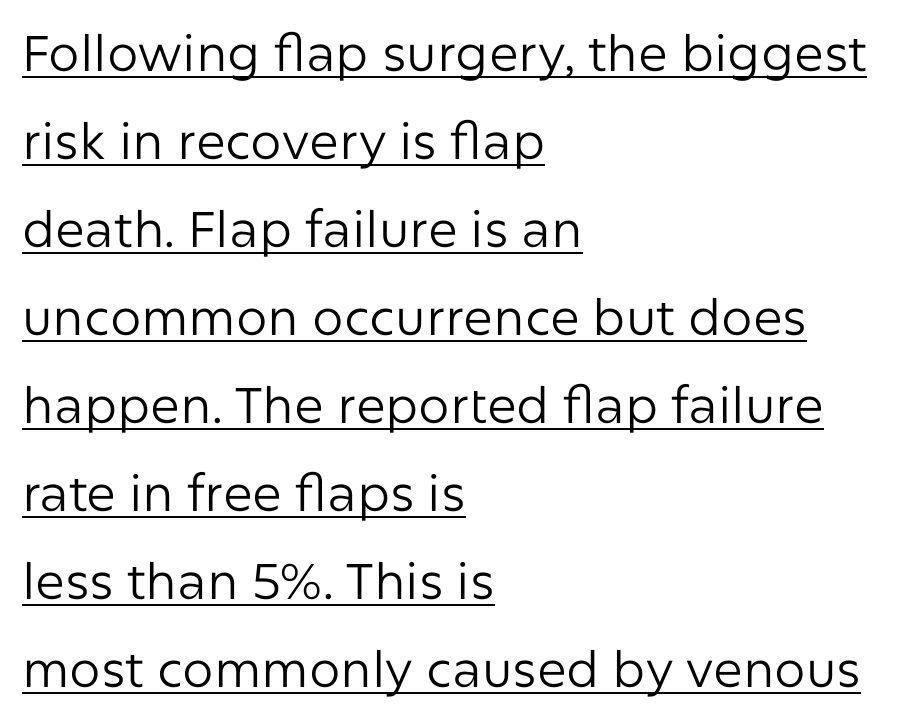
{"serif": "no", "italic": "no", "bold": "no", "weight": "regular", "width": "normal", "stroke_contrast": "low", "x_height": "medium", "monospaced": "no", "underline": "yes", "align": "left", "line_spacing_ratio": 1.76, "letter_spacing": "normal", "letter_spacing_em": 0.0, "glyph_px": 50}
